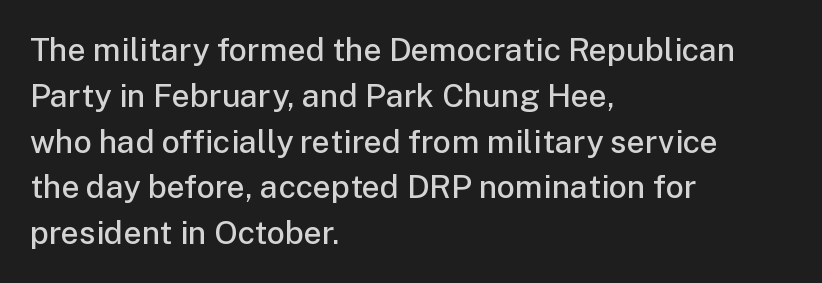
The image shows 32 px semibold sans-serif type, upright; set left-aligned, normal line spacing (1.43x), normal letter spacing, not underlined; low stroke contrast and a medium x-height.
